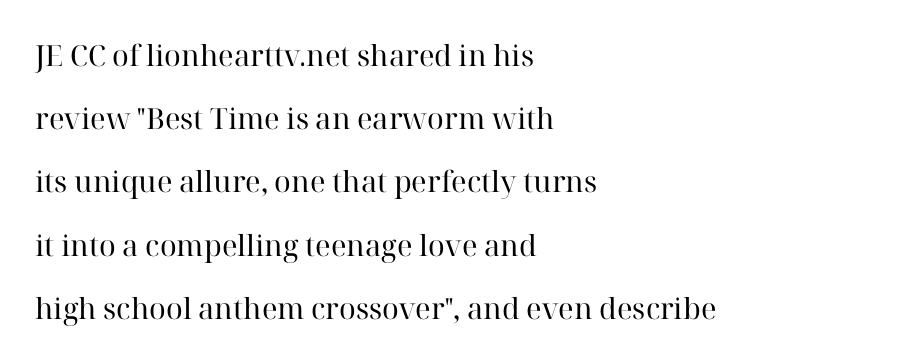
{"serif": "yes", "italic": "no", "bold": "no", "weight": "regular", "width": "normal", "stroke_contrast": "high", "x_height": "medium", "monospaced": "no", "underline": "no", "align": "left", "line_spacing": "loose", "line_spacing_ratio": 2.18, "letter_spacing": "normal", "letter_spacing_em": 0.0, "glyph_px": 29}
